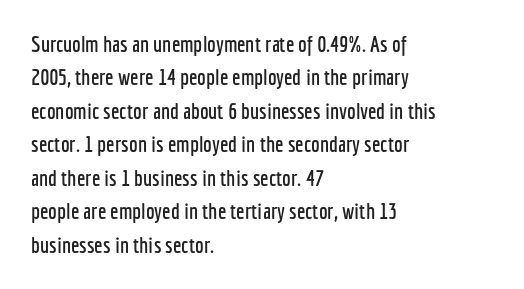
The image shows 22 px text type, upright; set left-aligned, normal line spacing (1.52x), normal letter spacing, not underlined.
